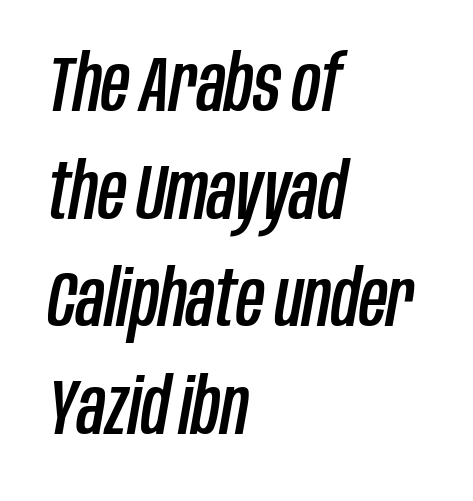
Do the characters align in a grid? No, the font is proportional. Every row of glyphs begins at an identical x-position on the left. Quick note: italic. How would I describe the line gaps? Plain and ordinary.
